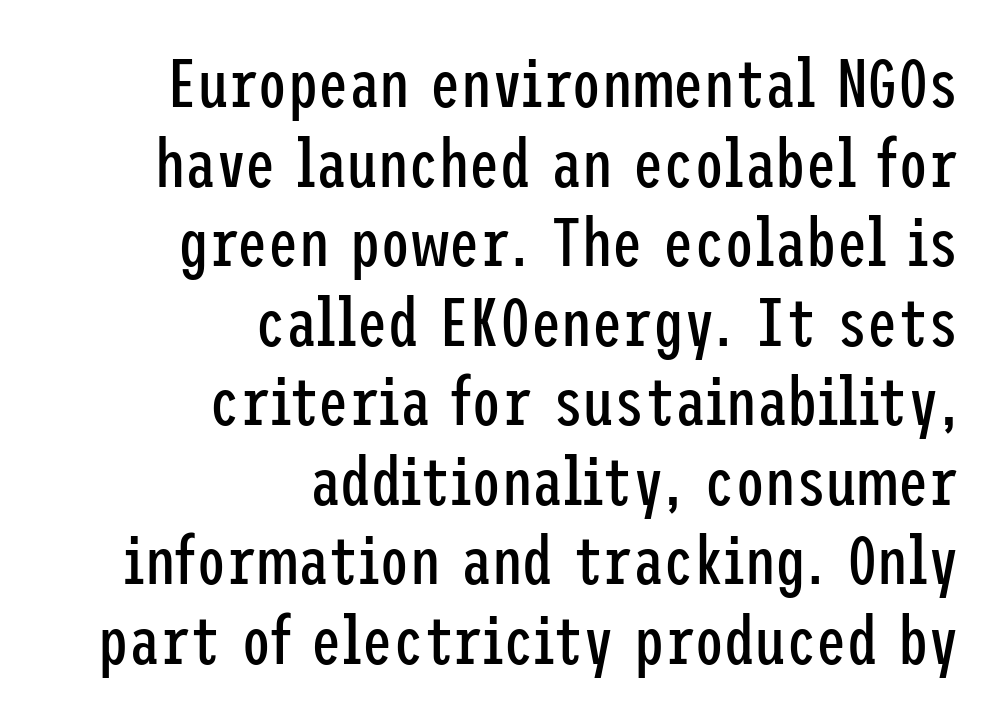
Nobody drew a line under any word here. Line ends are locked; line starts wander. Heft: none added — not bold. Is there any slant? The stems are plumb. The type family on display is of the sans-serif kind. Does extra space separate the letters? No, they use regular spacing.
